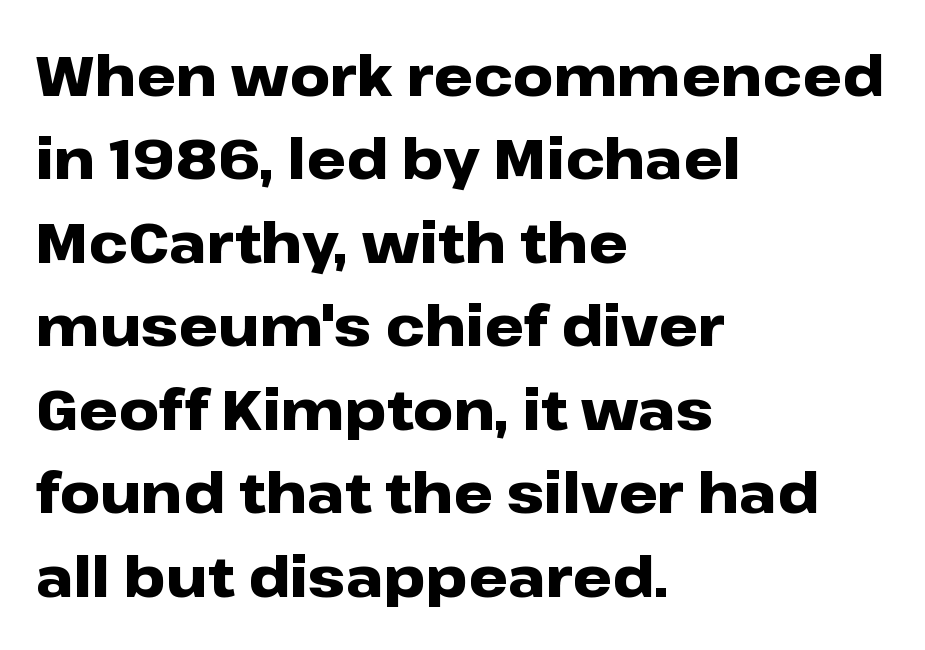
Q: Is the text bold? A: Yes.
Q: Is the text italic (slanted)? A: No, it is upright.
Q: Is the typeface a serif or a sans-serif typeface? A: Sans-serif.
Q: Is the text underlined? A: No.
Q: How is the paragraph aligned? A: Left-aligned.
Q: Is the spacing between letters normal or unusually wide? A: Normal.
Q: Is the spacing between lines tight, normal or loose? A: Normal.
Q: Width (condensed, normal, or wide)? A: Wide.
Q: Stroke contrast? A: Low.
Q: x-height? A: Medium.
Q: Monospaced? A: No.
